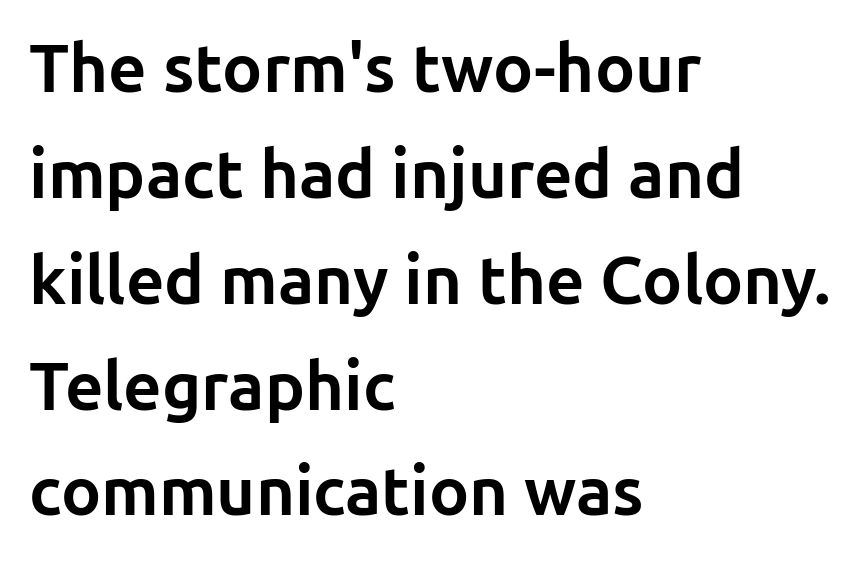
A typesetter would call this leading conventional body-copy spacing. The face used here is proportionally spaced, like ordinary book or web type. Descender tails drop into unmarked territory. Compared with a centered layout, this one pins lines to the left instead.
